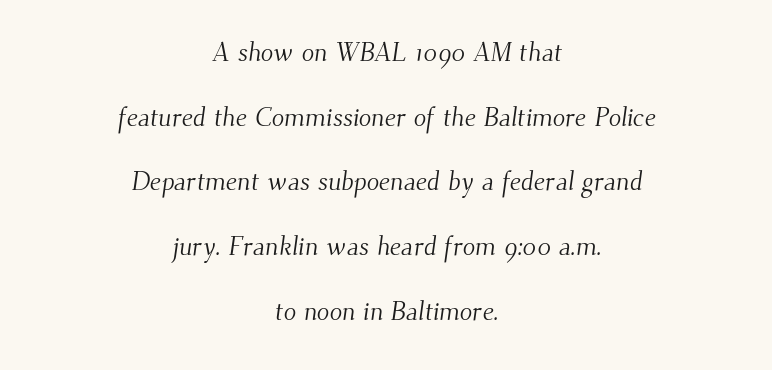
{"bold": "no", "underline": "no", "align": "center", "line_spacing": "loose", "line_spacing_ratio": 2.49, "letter_spacing": "normal", "letter_spacing_em": 0.0, "glyph_px": 26}
